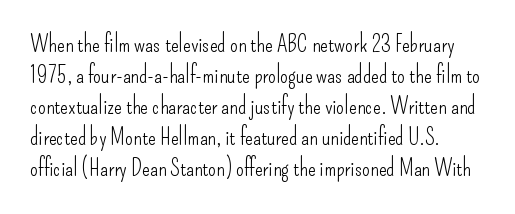
{"italic": "no", "bold": "no", "underline": "no", "line_spacing": "normal", "line_spacing_ratio": 1.35, "letter_spacing": "normal", "letter_spacing_em": 0.0, "glyph_px": 23}
